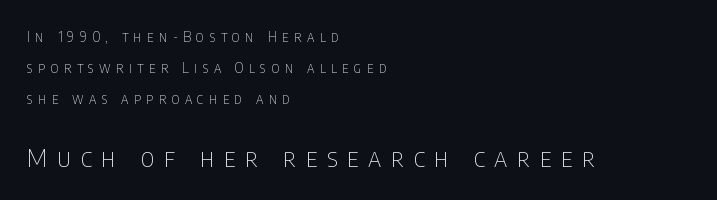
The image shows 25 px text type, upright; set left-aligned, loose line spacing (2.23x), unusually wide letter spacing (+0.38 em), not underlined; the second (bottom) block is 1.79x larger.
